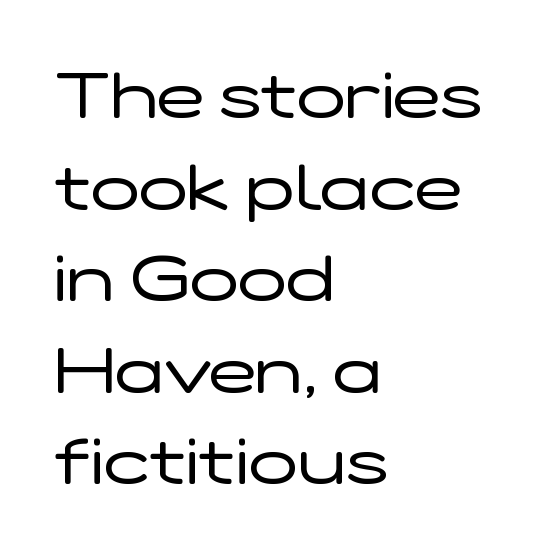
Each new line begins a customary step beneath the previous one. These glyphs show unthickened strokes, regular width or finer. No feet cap the strokes, marking this as sans-serif type. The letters stand upright; this is a roman face. This rendering uses left alignment, leaving the right contour irregular. Descenders are the only things crossing below the line.
